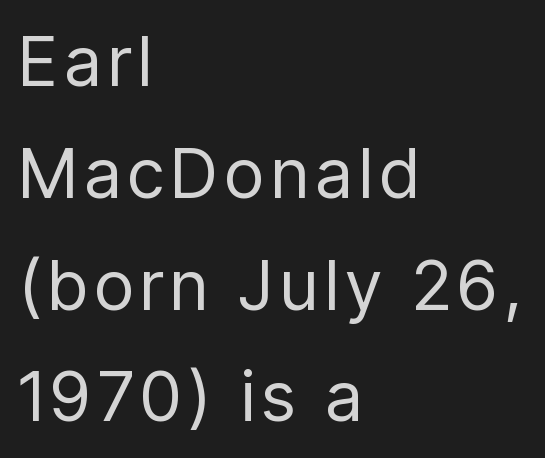
The image shows 69 px regular-weight, condensed sans-serif type, upright; set left-aligned, normal line spacing (1.62x), not underlined; low stroke contrast and a medium x-height.
